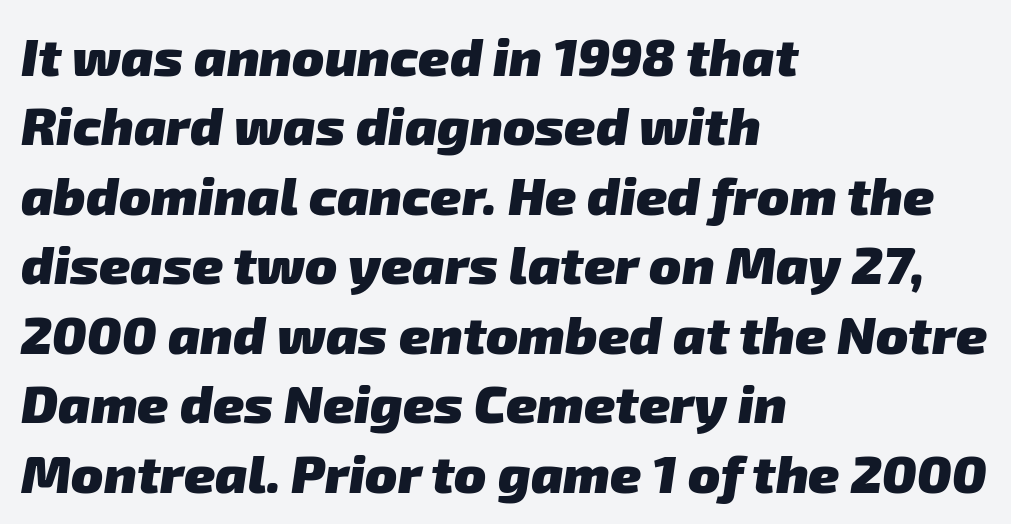
{"serif": "no", "bold": "yes", "weight": "heavy", "width": "normal", "stroke_contrast": "low", "x_height": "medium", "monospaced": "no", "underline": "no", "align": "left", "line_spacing": "normal", "line_spacing_ratio": 1.31, "letter_spacing": "normal", "letter_spacing_em": 0.0, "glyph_px": 53}
